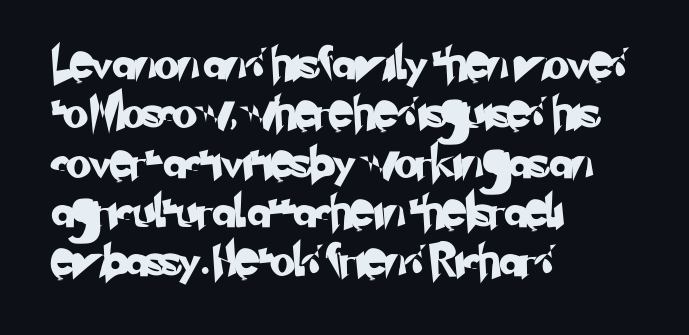
{"serif": "no", "width": "normal", "stroke_contrast": "low", "x_height": "small", "monospaced": "no", "underline": "no", "align": "left", "line_spacing": "normal", "line_spacing_ratio": 1.54, "letter_spacing": "normal", "letter_spacing_em": 0.0, "glyph_px": 32}
